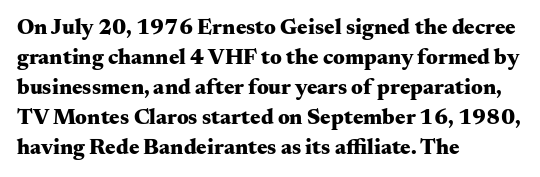
{"italic": "no", "bold": "yes", "underline": "no", "align": "left", "line_spacing": "normal", "line_spacing_ratio": 1.36, "letter_spacing": "normal", "letter_spacing_em": 0.0, "glyph_px": 22}
